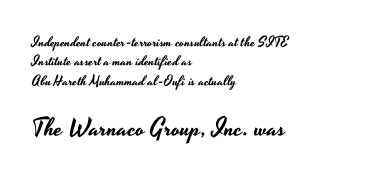
{"underline": "no", "align": "left", "line_spacing": "normal", "line_spacing_ratio": 1.38, "letter_spacing": "normal", "letter_spacing_em": 0.0, "larger_block": "second", "size_ratio": 1.79, "glyph_px": 25}
